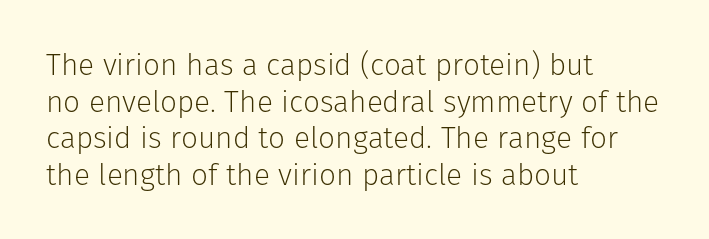
Q: Is the text bold? A: No.
Q: Is the text italic (slanted)? A: No, it is upright.
Q: Is the typeface a serif or a sans-serif typeface? A: Sans-serif.
Q: Is the text underlined? A: No.
Q: How is the paragraph aligned? A: Left-aligned.
Q: Is the spacing between letters normal or unusually wide? A: Normal.
Q: Width (condensed, normal, or wide)? A: Normal.
Q: Stroke contrast? A: Low.
Q: x-height? A: Medium.
Q: Monospaced? A: No.
